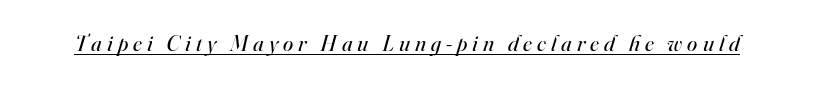
The image shows 23 px text type, italic (leaning right); set unusually wide letter spacing (+0.22 em), underlined.
